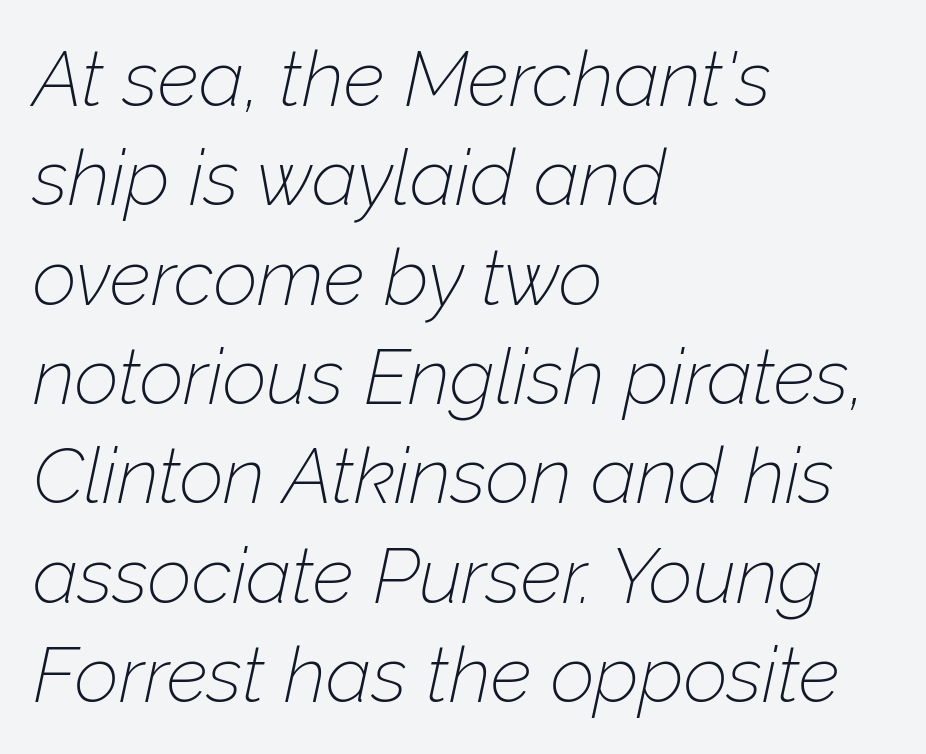
Q: Is the text bold? A: No.
Q: Is the text italic (slanted)? A: Yes, it leans right by about 12 degrees.
Q: Is the text underlined? A: No.
Q: How is the paragraph aligned? A: Left-aligned.
Q: Is the spacing between letters normal or unusually wide? A: Normal.
Q: Is the spacing between lines tight, normal or loose? A: Normal.
Q: Width (condensed, normal, or wide)? A: Normal.
Q: Stroke contrast? A: Low.
Q: x-height? A: Medium.
Q: Monospaced? A: No.
